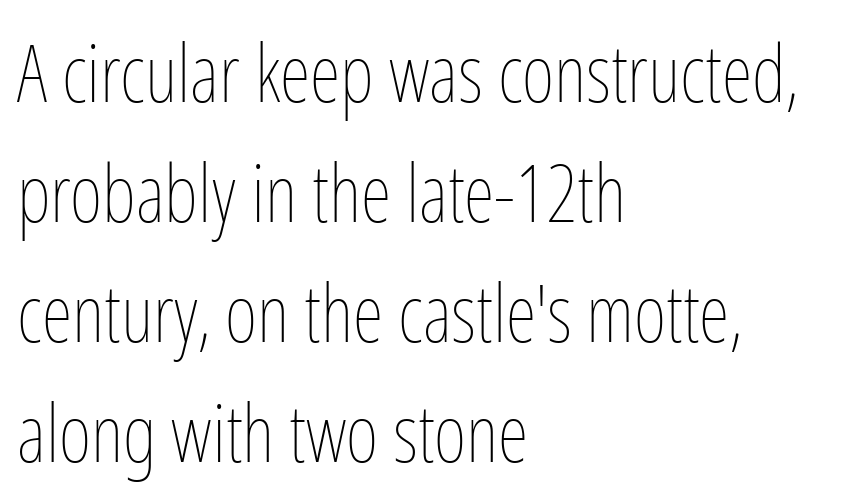
The image shows 79 px thin, condensed type, upright; set left-aligned, normal line spacing (1.52x), normal letter spacing, not underlined; low stroke contrast and a medium x-height.
